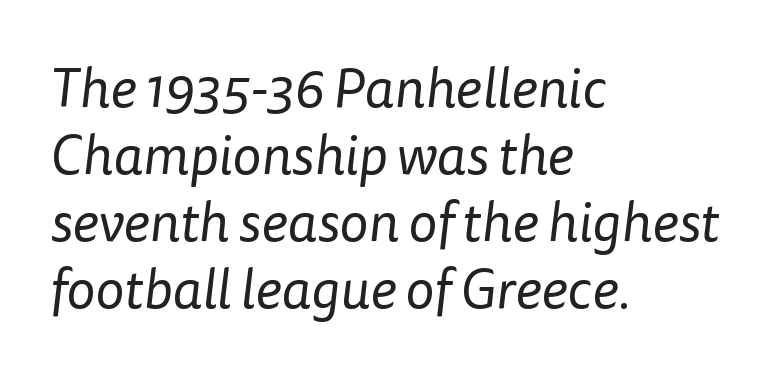
Is this a fixed-width face? No — the glyphs have proportional, varying widths. Is this a heavy cut? Hardly; it is regular or lighter. Inter-character spacing is left at the font's built-in metrics. Notice how the passage keeps a crisp vertical edge on the left only. Letters rest on an invisible, unmarked baseline. Are there feet on the stems? There aren't — it's a sans.
